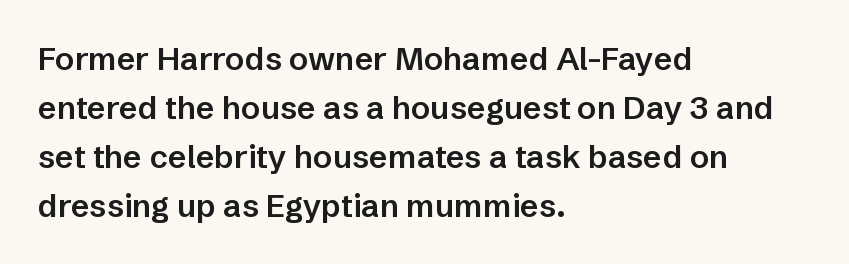
The image shows 32 px semibold sans-serif type, upright; set left-aligned, normal line spacing (1.53x), normal letter spacing, not underlined; low stroke contrast and a medium x-height.
